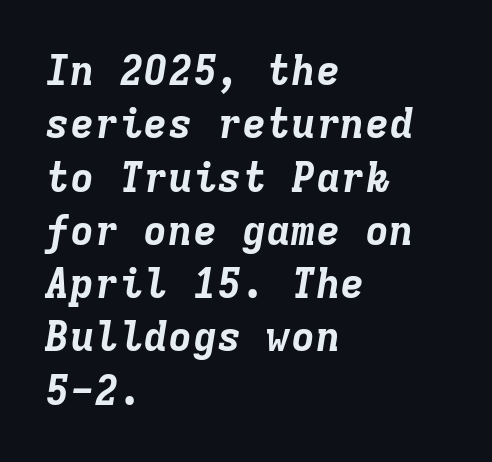
This sample uses plain, unmodified letter spacing. A typesetter would mark this as italic. The baseline area is clear. Leading: standard. Strong, thick strokes mark this as bold type.
